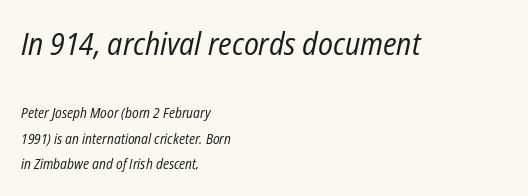
Observe the ordinary spacing: letters are neighbours, not strangers. Here the designer chose a conventional face with non-uniform glyph widths. No chunkiness to these letters — they're not bold. Descenders are the only things crossing below the line.
